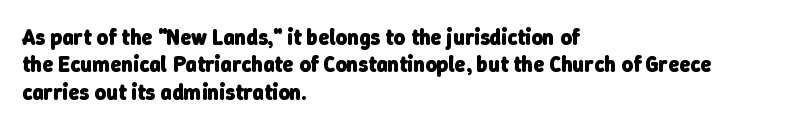
Q: Is the text bold? A: Yes.
Q: Is the text underlined? A: No.
Q: How is the paragraph aligned? A: Left-aligned.
Q: Is the spacing between letters normal or unusually wide? A: Normal.
Q: Is the spacing between lines tight, normal or loose? A: Normal.
